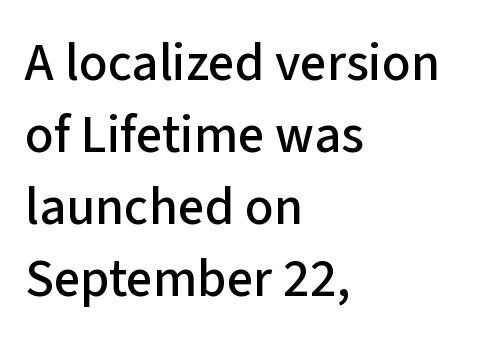
The image shows 53 px sans-serif type, upright; set left-aligned, normal line spacing (1.36x), normal letter spacing, not underlined; low stroke contrast and a medium x-height.
